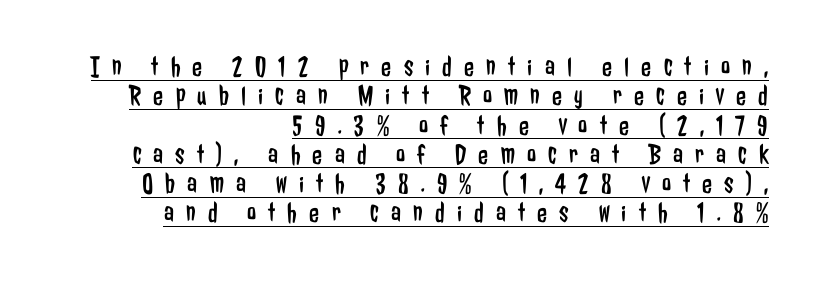
The image shows 29 px regular-weight, condensed sans-serif type, upright; set right-aligned, tight line spacing (1.01x), unusually wide letter spacing (+0.42 em), underlined; low stroke contrast and a medium x-height.
